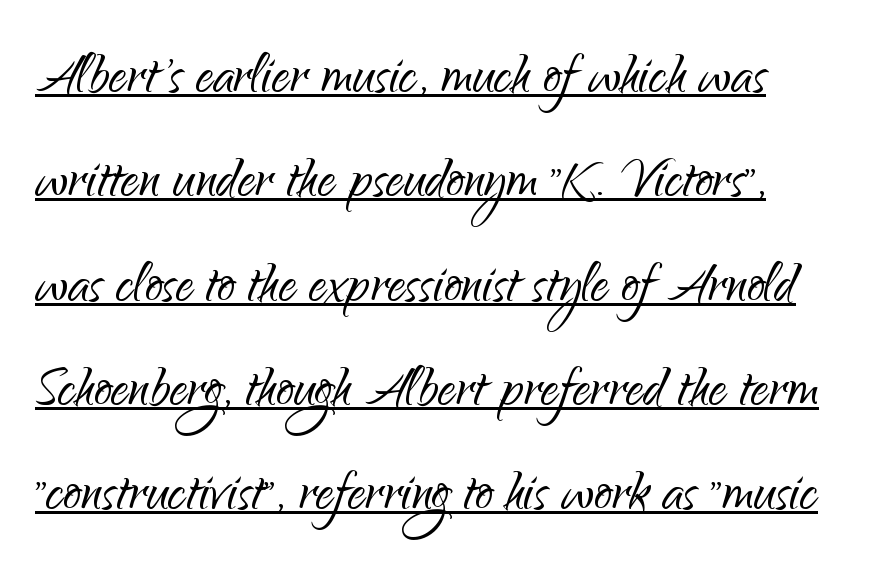
{"serif": "no", "bold": "no", "weight": "light", "width": "normal", "stroke_contrast": "low", "x_height": "small", "monospaced": "no", "underline": "yes", "line_spacing": "normal", "line_spacing_ratio": 1.47, "letter_spacing": "normal", "letter_spacing_em": 0.0, "glyph_px": 71}
